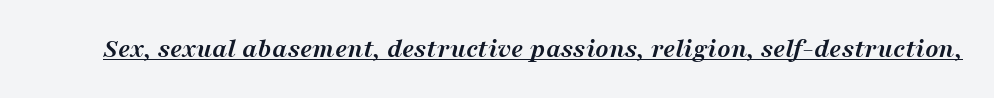
The image shows 28 px semibold serif type, italic (leaning right); set normal letter spacing, underlined; medium stroke contrast and a medium x-height.
